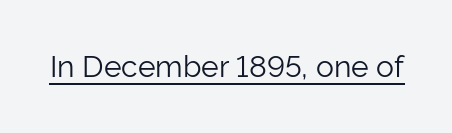
{"serif": "no", "italic": "no", "bold": "no", "weight": "light", "width": "normal", "stroke_contrast": "low", "x_height": "medium", "monospaced": "no", "underline": "yes", "letter_spacing": "normal", "letter_spacing_em": 0.0, "glyph_px": 30}
